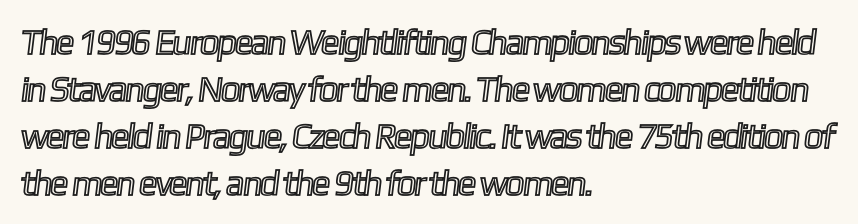
{"width": "condensed", "x_height": "medium", "monospaced": "no", "underline": "no", "align": "left", "line_spacing": "normal", "line_spacing_ratio": 1.34, "letter_spacing": "normal", "letter_spacing_em": 0.0, "glyph_px": 35}
